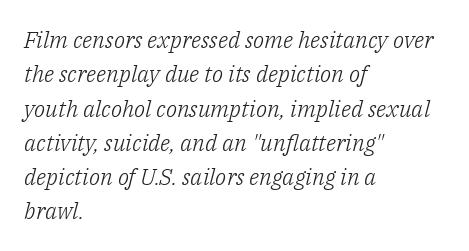
The image shows 23 px text type, italic (leaning right); set left-aligned, normal line spacing (1.49x), normal letter spacing, not underlined.
